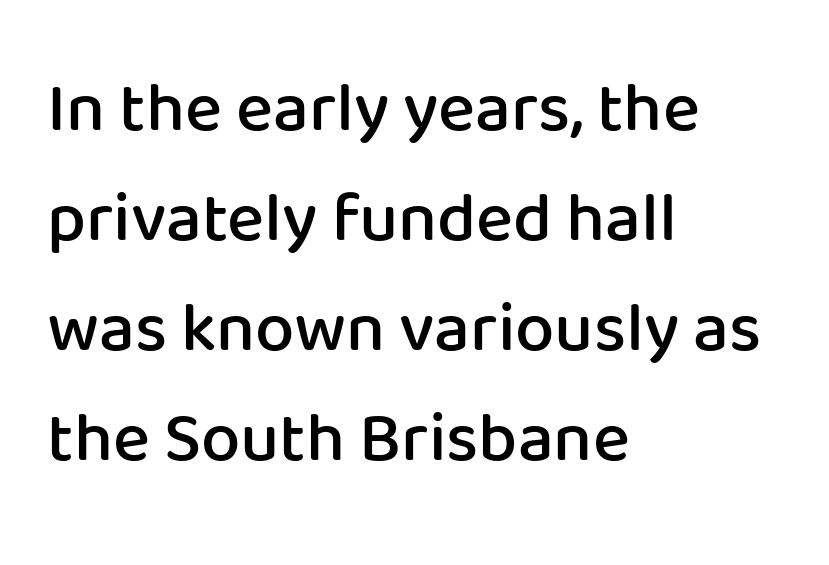
The image shows 70 px semibold sans-serif type, upright; set left-aligned, normal line spacing (1.57x), normal letter spacing, not underlined; low stroke contrast and a medium x-height.
